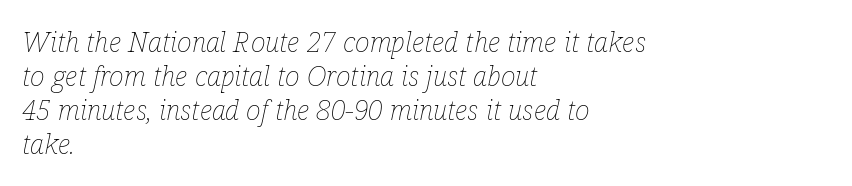
The image shows 28 px thin, condensed type, italic (leaning right); set left-aligned, line spacing 1.22x, normal letter spacing, not underlined; low stroke contrast and a medium x-height.
